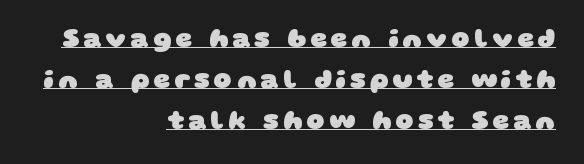
The image shows 26 px bold type; set right-aligned, normal line spacing (1.57x), underlined.
